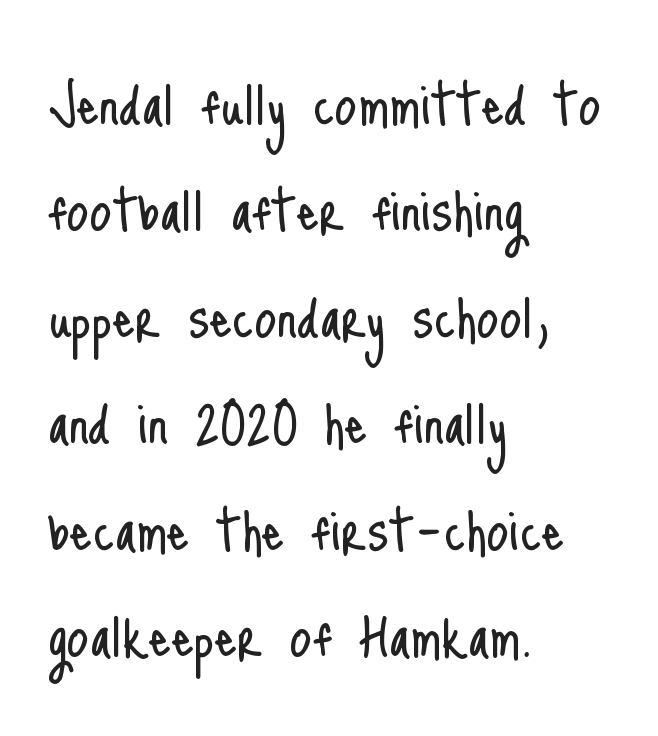
The type is set solid horizontally, with unmodified tracking. No heavy texture on the line: the type isn't bold. Normally led — the rows are evenly, conventionally spaced. This is sans-serif lettering, the kind often seen on screens and signage. The lettering holds an erect, upright posture throughout. The passage shown is typed in a proportional face where columns would drift.
